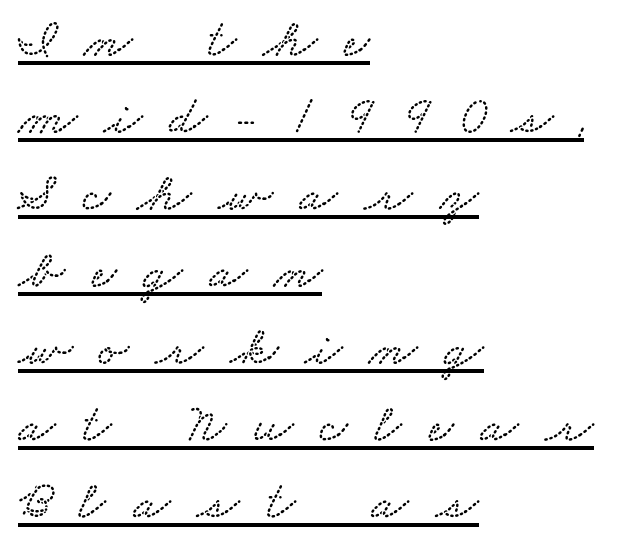
Q: Is the text underlined? A: Yes.
Q: How is the paragraph aligned? A: Left-aligned.
Q: Is the spacing between letters normal or unusually wide? A: Unusually wide.
Q: Is the spacing between lines tight, normal or loose? A: Normal.
Q: Width (condensed, normal, or wide)? A: Wide.
Q: Stroke contrast? A: Low.
Q: x-height? A: Small.
Q: Monospaced? A: No.
